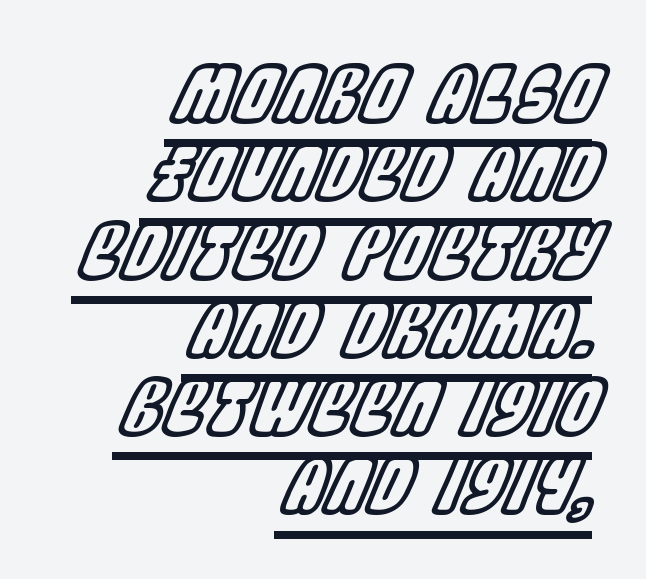
The image shows 76 px condensed type, italic (leaning right); set right-aligned, tight line spacing (1.03x), normal letter spacing, underlined; a large x-height.
